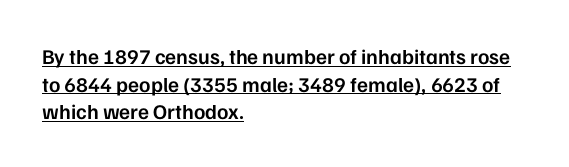
Evenly set lines give the paragraph a standard silhouette. A typesetter would mark this as roman, not italic. These lines stack with their left ends in a neat column. Strokes here are thickened, but only to semibold level. Words appear dense and cohesive because spacing is normal. Glance below the letters and you will spot a drawn line.
